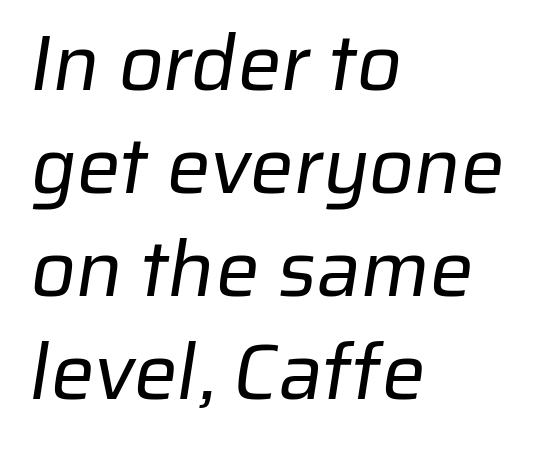
The image shows 78 px regular-weight sans-serif type; set left-aligned, normal line spacing (1.32x), normal letter spacing, not underlined; low stroke contrast and a medium x-height.
